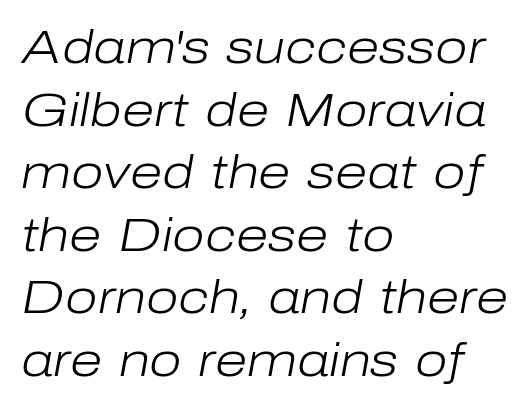
{"italic": "yes", "lean": "right", "slant_degrees": 10, "bold": "no", "weight": "light", "width": "normal", "stroke_contrast": "low", "x_height": "medium", "monospaced": "no", "underline": "no", "align": "left", "line_spacing": "normal", "line_spacing_ratio": 1.33, "letter_spacing": "normal", "letter_spacing_em": 0.0, "glyph_px": 47}
